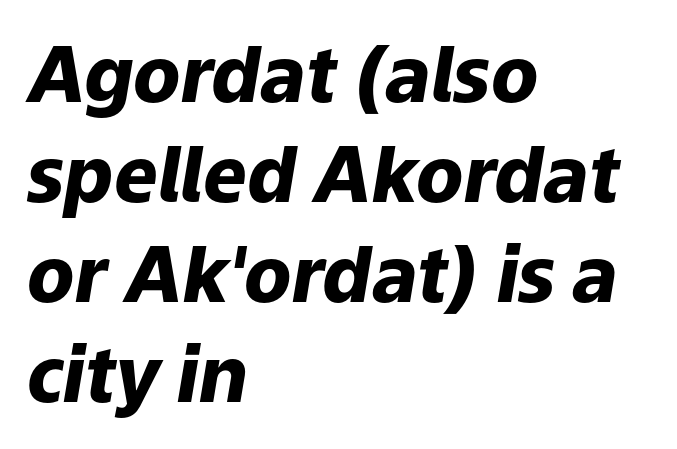
Q: Is the text bold? A: Yes.
Q: Is the text italic (slanted)? A: Yes, it leans right by about 9 degrees.
Q: Is the text underlined? A: No.
Q: How is the paragraph aligned? A: Left-aligned.
Q: Is the spacing between letters normal or unusually wide? A: Normal.
Q: Is the spacing between lines tight, normal or loose? A: Normal.
Q: Width (condensed, normal, or wide)? A: Normal.
Q: Stroke contrast? A: Low.
Q: x-height? A: Medium.
Q: Monospaced? A: No.
